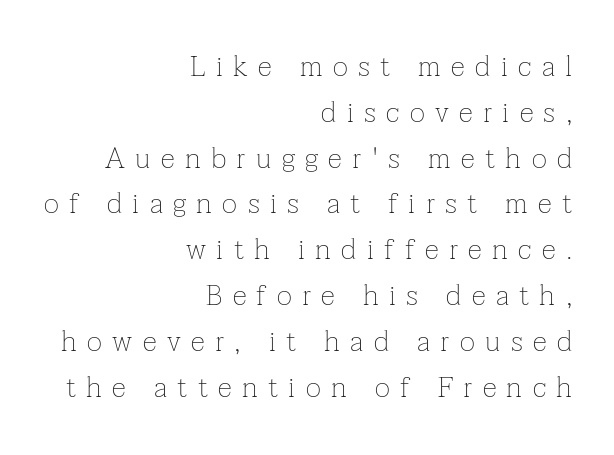
{"serif": "yes", "italic": "no", "bold": "no", "weight": "thin", "width": "normal", "stroke_contrast": "low", "x_height": "medium", "monospaced": "no", "underline": "no", "align": "right", "line_spacing": "normal", "line_spacing_ratio": 1.58, "letter_spacing": "wide", "letter_spacing_em": 0.36, "glyph_px": 29}
